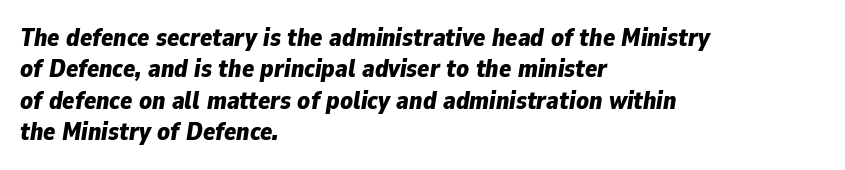
{"italic": "yes", "lean": "right", "slant_degrees": 9, "bold": "yes", "underline": "no", "align": "left", "line_spacing": "normal", "line_spacing_ratio": 1.26, "letter_spacing": "normal", "letter_spacing_em": 0.0, "glyph_px": 25}
